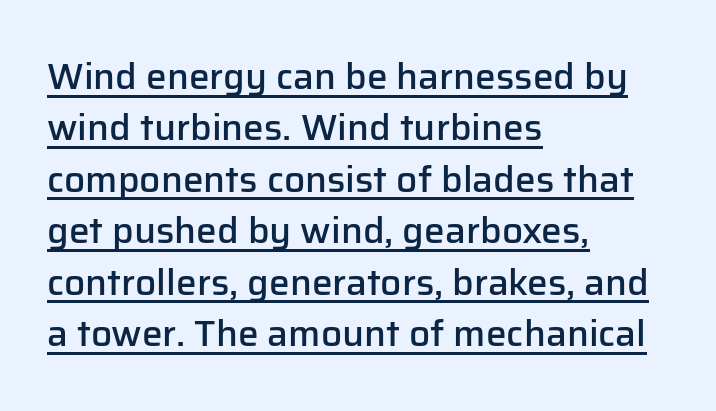
Beneath each row of characters lies a ruled line. The face used here is proportionally spaced, like ordinary book or web type. What weight is shown? A semibold, between regular and bold. This sample uses an upright cut, with every glyph sitting square on the baseline.
